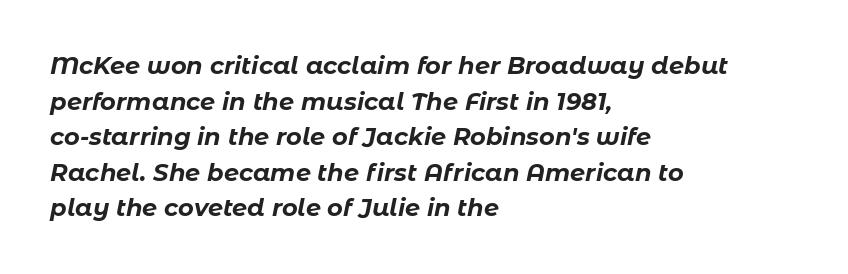
The image shows 24 px bold type, italic (leaning right); set left-aligned, normal line spacing (1.48x), normal letter spacing, not underlined.
